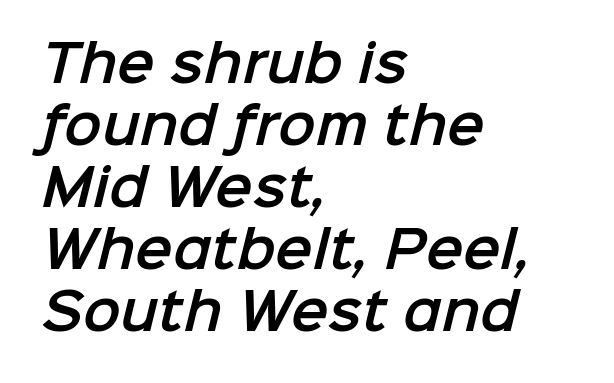
Q: Is the typeface a serif or a sans-serif typeface? A: Sans-serif.
Q: Is the text underlined? A: No.
Q: How is the paragraph aligned? A: Left-aligned.
Q: Is the spacing between letters normal or unusually wide? A: Normal.
Q: Width (condensed, normal, or wide)? A: Normal.
Q: Stroke contrast? A: Low.
Q: x-height? A: Medium.
Q: Monospaced? A: No.
